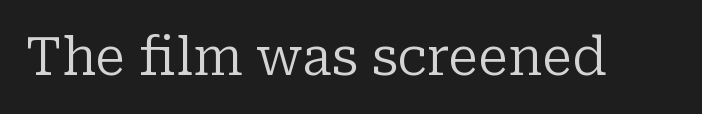
The image shows 52 px regular-weight serif type, upright; set normal letter spacing, not underlined; low stroke contrast and a medium x-height.
